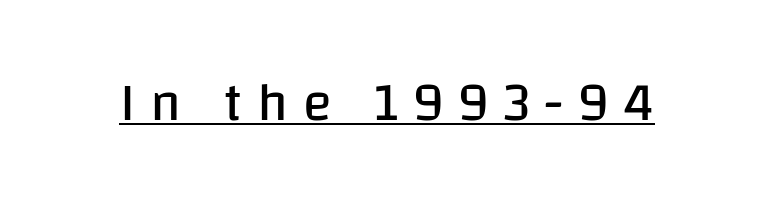
The lettering holds an erect, upright posture throughout. This rendering widens character spacing well past its baseline value. Look at the bottom of the vertical strokes: they stop flat, with no serifs. Emphasis is given by a line drawn under the lettering. Nothing heavy about these letters — not bold at all. Varying glyph widths throughout — classic text-font behaviour.
